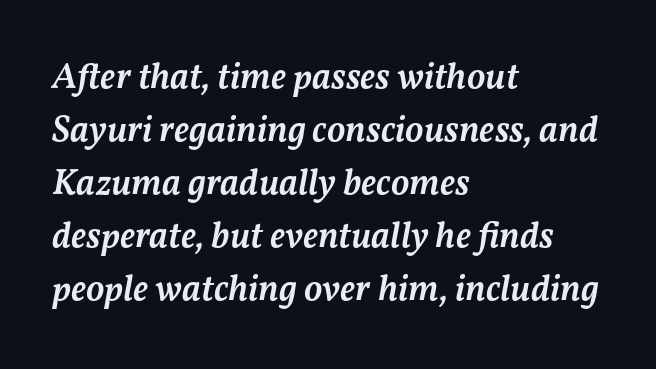
{"italic": "yes", "lean": "right", "slant_degrees": 11, "bold": "semi", "weight": "semibold", "width": "normal", "stroke_contrast": "medium", "x_height": "medium", "monospaced": "no", "underline": "no", "align": "left", "line_spacing": "normal", "line_spacing_ratio": 1.43, "letter_spacing": "normal", "letter_spacing_em": 0.0, "glyph_px": 37}
